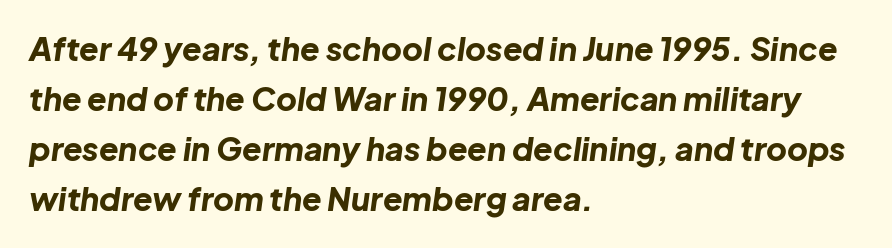
{"italic": "yes", "lean": "right", "slant_degrees": 8, "bold": "yes", "weight": "bold", "width": "normal", "stroke_contrast": "low", "x_height": "medium", "monospaced": "no", "underline": "no", "align": "left", "line_spacing": "normal", "line_spacing_ratio": 1.56, "letter_spacing": "normal", "letter_spacing_em": 0.0, "glyph_px": 32}
